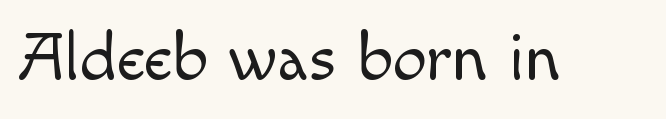
Q: Is the text bold? A: No.
Q: Is the text italic (slanted)? A: No, it is upright.
Q: Is the typeface a serif or a sans-serif typeface? A: Sans-serif.
Q: Is the text underlined? A: No.
Q: Is the spacing between letters normal or unusually wide? A: Normal.
Q: Width (condensed, normal, or wide)? A: Normal.
Q: x-height? A: Small.
Q: Monospaced? A: No.
